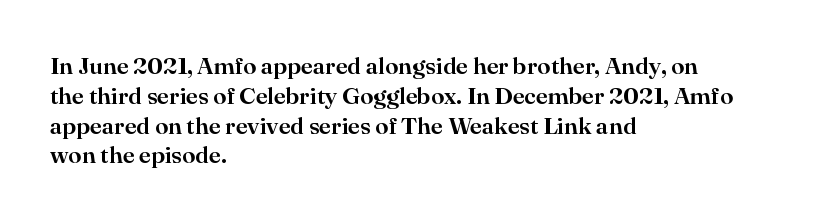
{"italic": "no", "underline": "no", "align": "left", "line_spacing_ratio": 1.24, "letter_spacing": "normal", "letter_spacing_em": 0.0, "glyph_px": 24}
